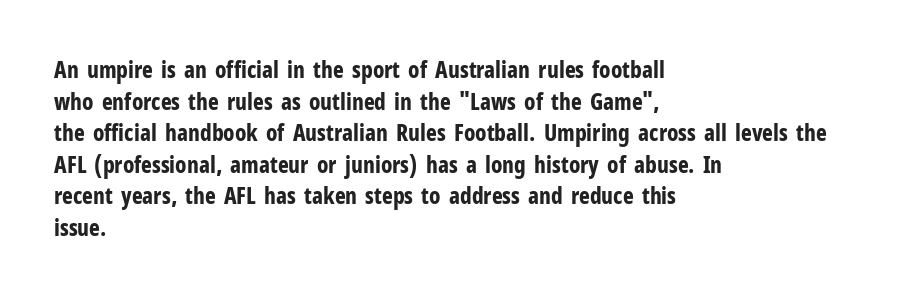
Q: Is the text bold? A: Yes.
Q: Is the text italic (slanted)? A: No, it is upright.
Q: Is the text underlined? A: No.
Q: How is the paragraph aligned? A: Left-aligned.
Q: Is the spacing between letters normal or unusually wide? A: Normal.
Q: Is the spacing between lines tight, normal or loose? A: Normal.
